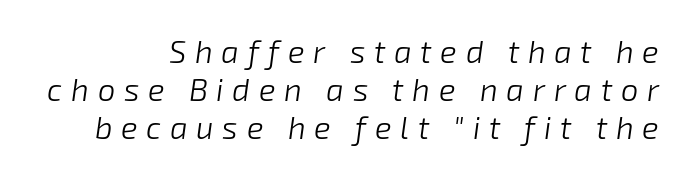
Does extra space separate the letters? Yes, quite a lot of it. Is the type slanted? Yes — the strokes lean at a clear angle. Descenders are the only things crossing below the line. This sample has the flowing, uneven cadence of proportional lettering.
